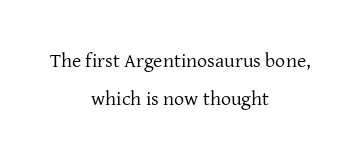
If you folded the block vertically in half, each line would mirror itself in length. The block of text is sparse from top to bottom, with ample space between rows. Each stroke keeps to a modest, everyday thickness or less. Each row of text sits above clean, open space.
